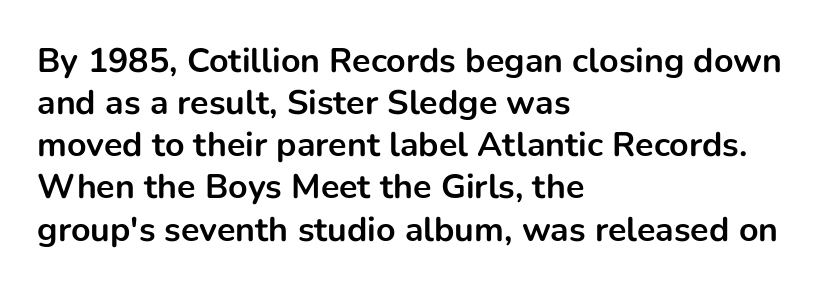
{"serif": "no", "italic": "no", "bold": "yes", "weight": "bold", "width": "normal", "stroke_contrast": "low", "x_height": "medium", "monospaced": "no", "underline": "no", "align": "left", "line_spacing_ratio": 1.24, "letter_spacing": "normal", "letter_spacing_em": 0.0, "glyph_px": 34}
